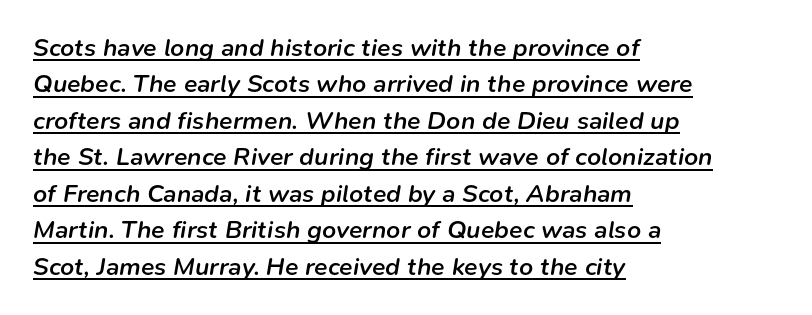
{"italic": "yes", "lean": "right", "slant_degrees": 9, "bold": "semi", "underline": "yes", "align": "left", "line_spacing": "normal", "line_spacing_ratio": 1.46, "letter_spacing": "normal", "letter_spacing_em": 0.0, "glyph_px": 25}
